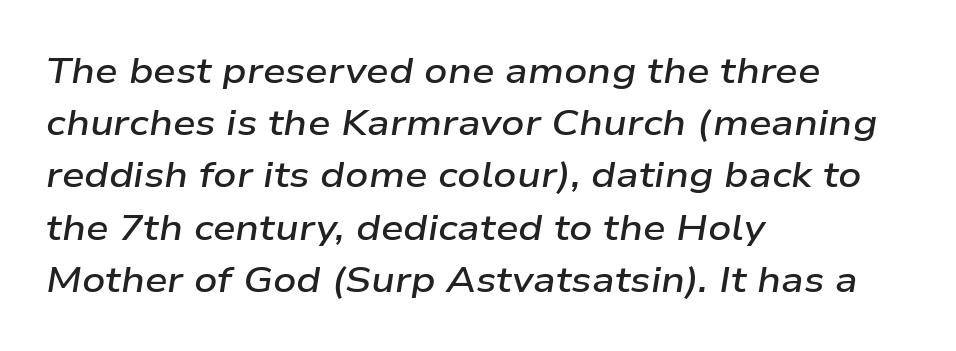
Q: Is the text bold? A: Semi-bold.
Q: Is the text italic (slanted)? A: Yes, it leans right by about 9 degrees.
Q: Is the text underlined? A: No.
Q: How is the paragraph aligned? A: Left-aligned.
Q: Is the spacing between letters normal or unusually wide? A: Normal.
Q: Is the spacing between lines tight, normal or loose? A: Normal.
Q: Width (condensed, normal, or wide)? A: Wide.
Q: Stroke contrast? A: Low.
Q: x-height? A: Medium.
Q: Monospaced? A: No.
